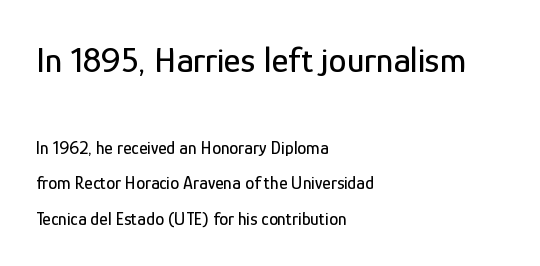
{"serif": "no", "italic": "no", "width": "condensed", "stroke_contrast": "low", "x_height": "medium", "monospaced": "no", "underline": "no", "align": "left", "line_spacing": "loose", "line_spacing_ratio": 1.97, "letter_spacing": "normal", "letter_spacing_em": 0.0, "larger_block": "first", "size_ratio": 2.0, "glyph_px": 36}
